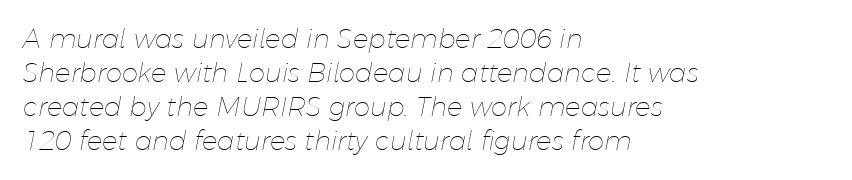
The image shows 26 px text type, italic (leaning right); set left-aligned, normal line spacing (1.31x), normal letter spacing, not underlined.
